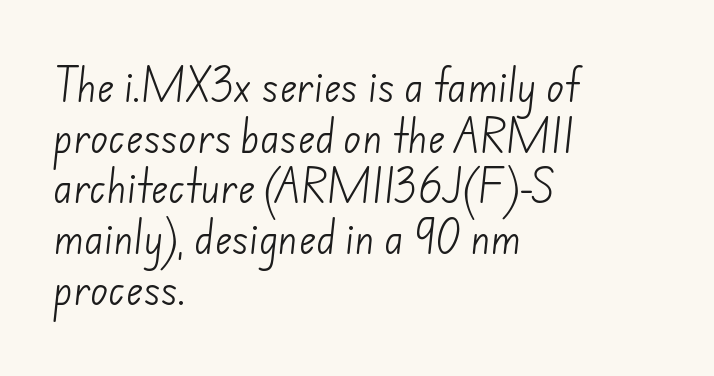
You could not count columns in this text — the font is proportionally spaced. Notice how the passage keeps a crisp vertical edge on the left only. Type without underlining. Summary of weight: not heavy and not bold. The text was rendered using a sans face with plain stroke endings.
